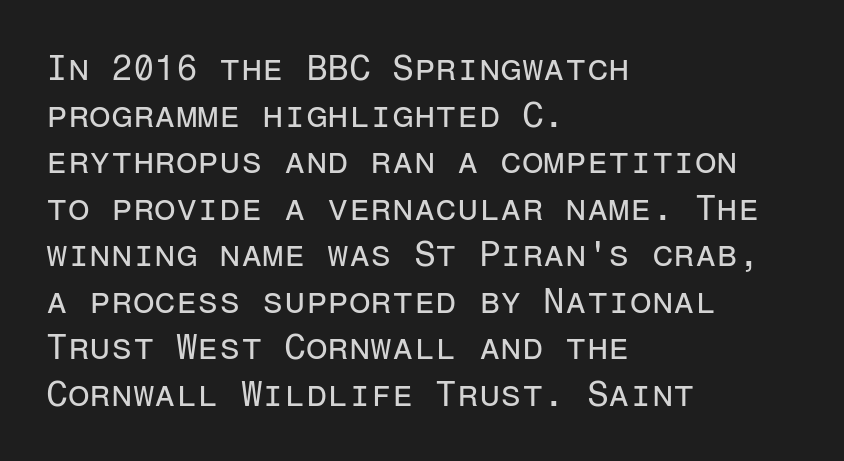
{"serif": "no", "italic": "no", "bold": "no", "weight": "regular", "width": "normal", "stroke_contrast": "low", "x_height": "medium", "monospaced": "yes", "underline": "no", "align": "left", "line_spacing": "normal", "line_spacing_ratio": 1.33, "letter_spacing": "normal", "letter_spacing_em": 0.0, "glyph_px": 35}
